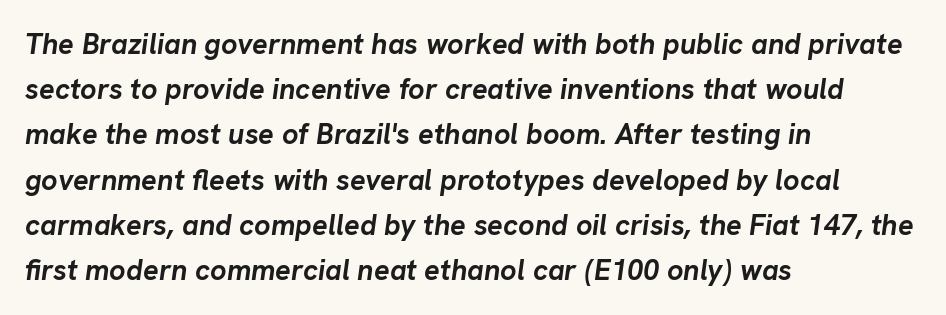
The image shows 29 px semibold type, italic (leaning right); set left-aligned, normal line spacing (1.56x), normal letter spacing, not underlined; low stroke contrast and a medium x-height.
